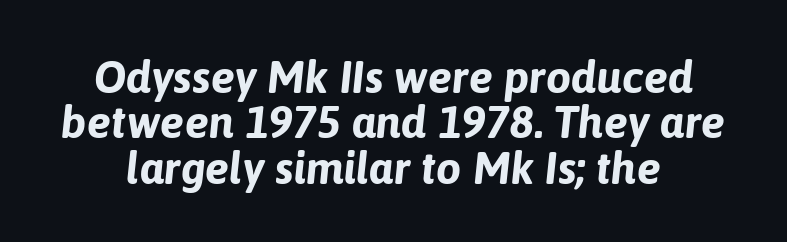
Q: Is the text bold? A: Yes.
Q: Is the text italic (slanted)? A: Yes, it leans right by about 6 degrees.
Q: Is the text underlined? A: No.
Q: Is the spacing between letters normal or unusually wide? A: Normal.
Q: Is the spacing between lines tight, normal or loose? A: Tight.
Q: Width (condensed, normal, or wide)? A: Normal.
Q: Stroke contrast? A: Low.
Q: x-height? A: Medium.
Q: Monospaced? A: No.
